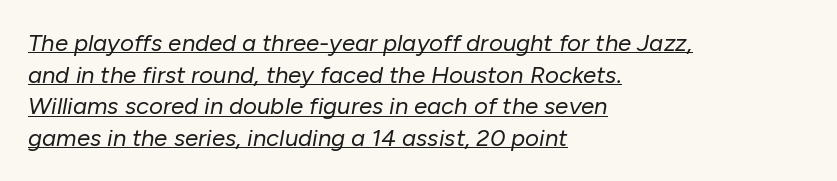
One glance says typical: line gaps are just what's usual. The passage shown has conventional tracking throughout. Slanted lettering throughout. Beneath each row of characters lies a ruled line. Each stroke keeps to a modest, everyday thickness or less.
